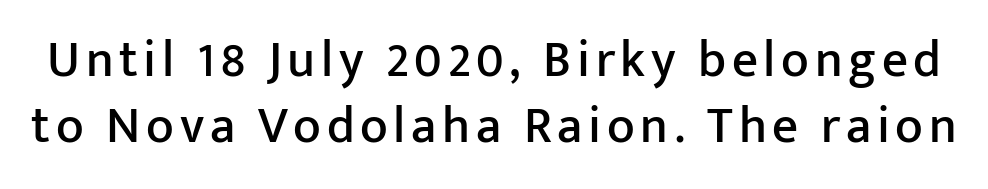
The image shows 51 px sans-serif type, upright; set normal line spacing (1.3x), not underlined; low stroke contrast and a medium x-height.
